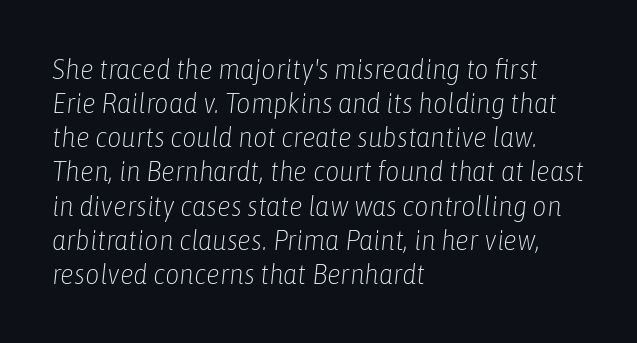
Teacher's note: observe the even left margin — that is flush-left alignment. Is this a heavy cut? Hardly; it is regular or lighter. The glyphs look as if they've been sheared to an angle. Quick note: underline off.
